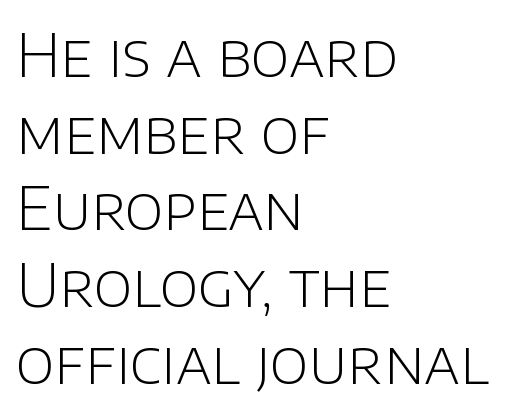
Q: Is the text bold? A: No.
Q: Is the text italic (slanted)? A: No, it is upright.
Q: Is the typeface a serif or a sans-serif typeface? A: Sans-serif.
Q: Is the text underlined? A: No.
Q: How is the paragraph aligned? A: Left-aligned.
Q: Is the spacing between letters normal or unusually wide? A: Normal.
Q: Is the spacing between lines tight, normal or loose? A: Normal.
Q: Width (condensed, normal, or wide)? A: Normal.
Q: Stroke contrast? A: Low.
Q: x-height? A: Large.
Q: Monospaced? A: No.
